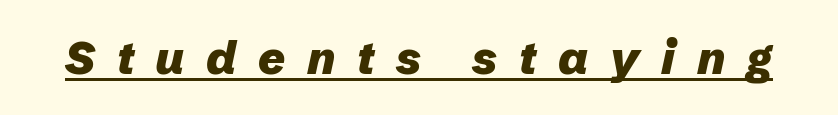
{"italic": "yes", "lean": "right", "slant_degrees": 12, "bold": "yes", "weight": "heavy", "width": "normal", "stroke_contrast": "low", "x_height": "medium", "monospaced": "no", "underline": "yes", "letter_spacing": "wide", "letter_spacing_em": 0.47, "glyph_px": 46}
